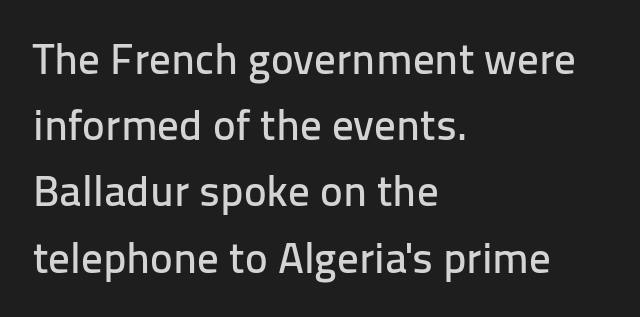
{"serif": "no", "italic": "no", "width": "normal", "stroke_contrast": "low", "x_height": "medium", "monospaced": "no", "underline": "no", "align": "left", "line_spacing": "normal", "line_spacing_ratio": 1.54, "letter_spacing": "normal", "letter_spacing_em": 0.0, "glyph_px": 43}
